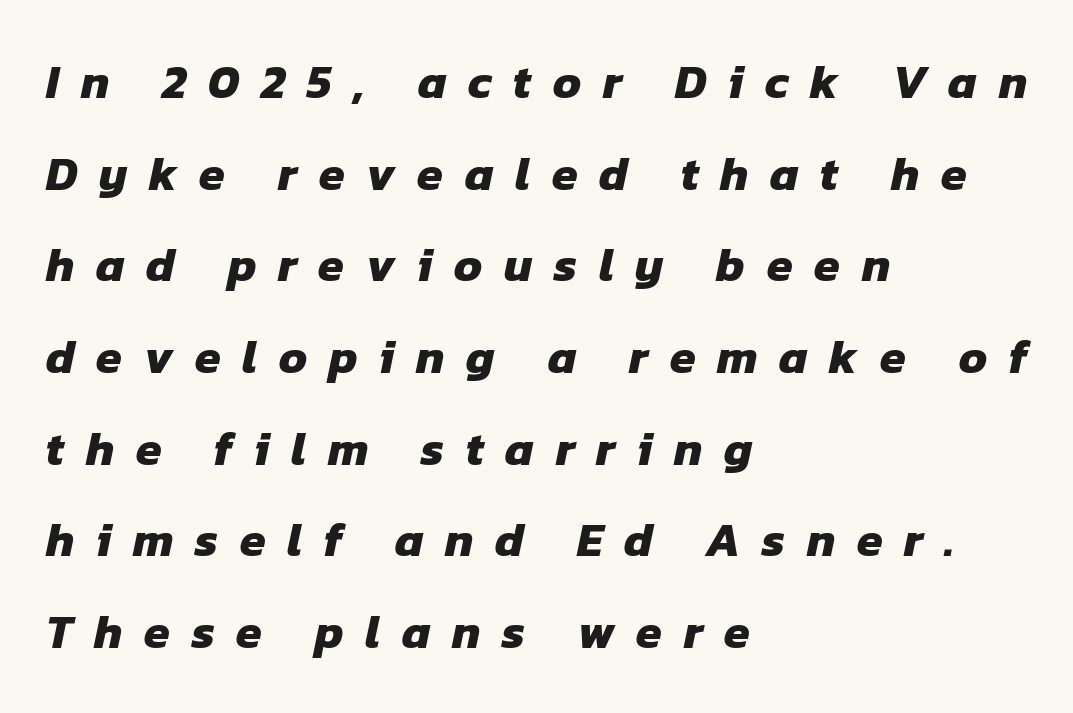
{"serif": "no", "bold": "yes", "weight": "heavy", "width": "normal", "stroke_contrast": "low", "x_height": "medium", "monospaced": "no", "underline": "no", "align": "left", "line_spacing": "loose", "line_spacing_ratio": 1.95, "letter_spacing": "wide", "letter_spacing_em": 0.46, "glyph_px": 47}
